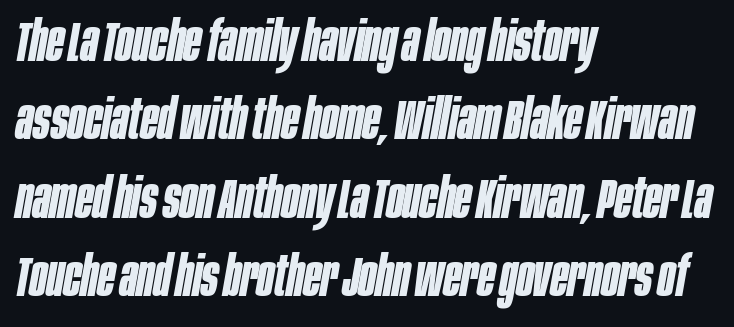
A typesetter would call this proportional, since set widths differ per character. This is heavy type, rendered in bold. Inter-character spacing is left at the font's built-in metrics. All the whitespace from short lines collects on the right. Characters are canted at an angle relative to the baseline's perpendicular.
